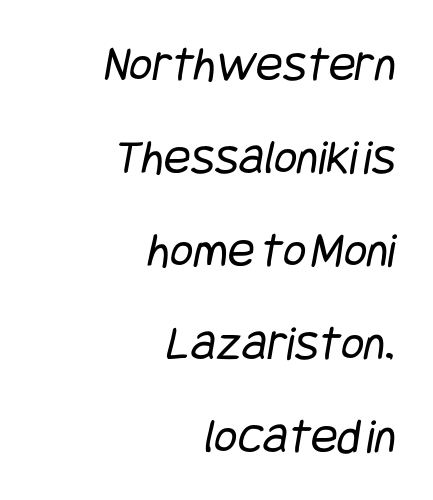
Q: Is the text bold? A: No.
Q: Is the typeface a serif or a sans-serif typeface? A: Sans-serif.
Q: Is the text underlined? A: No.
Q: How is the paragraph aligned? A: Right-aligned.
Q: Is the spacing between letters normal or unusually wide? A: Normal.
Q: Width (condensed, normal, or wide)? A: Condensed.
Q: Stroke contrast? A: Low.
Q: x-height? A: Large.
